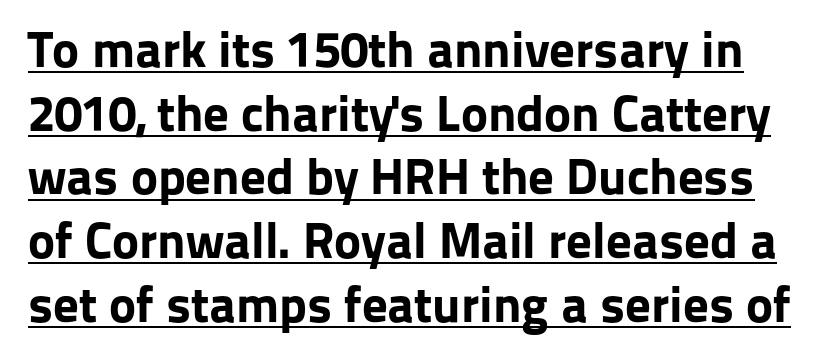
The image shows 51 px bold sans-serif type, upright; set normal line spacing (1.25x), normal letter spacing, underlined; low stroke contrast and a medium x-height.
